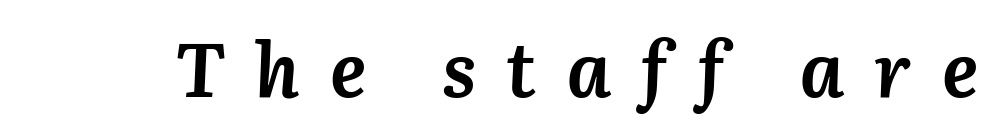
{"italic": "yes", "lean": "right", "slant_degrees": 3, "bold": "yes", "weight": "semibold", "width": "normal", "stroke_contrast": "medium", "x_height": "medium", "monospaced": "no", "underline": "no", "letter_spacing": "wide", "letter_spacing_em": 0.4, "glyph_px": 76}
